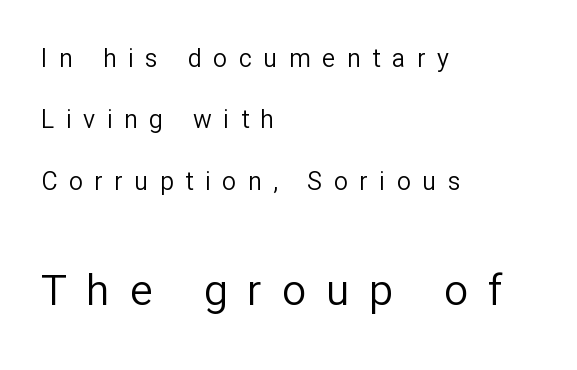
{"serif": "no", "italic": "no", "bold": "no", "weight": "regular", "width": "normal", "stroke_contrast": "low", "x_height": "medium", "monospaced": "no", "underline": "no", "align": "left", "line_spacing": "loose", "line_spacing_ratio": 2.46, "letter_spacing": "wide", "letter_spacing_em": 0.46, "larger_block": "second", "size_ratio": 1.72, "glyph_px": 43}
